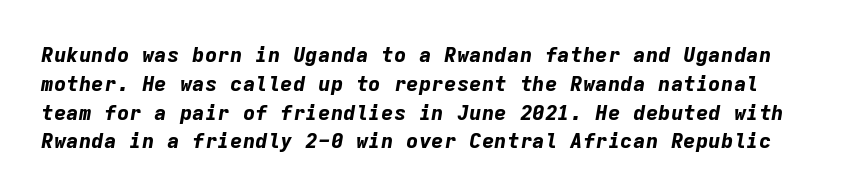
The image shows 21 px bold type, italic (leaning right); set normal line spacing (1.37x), normal letter spacing, not underlined.
